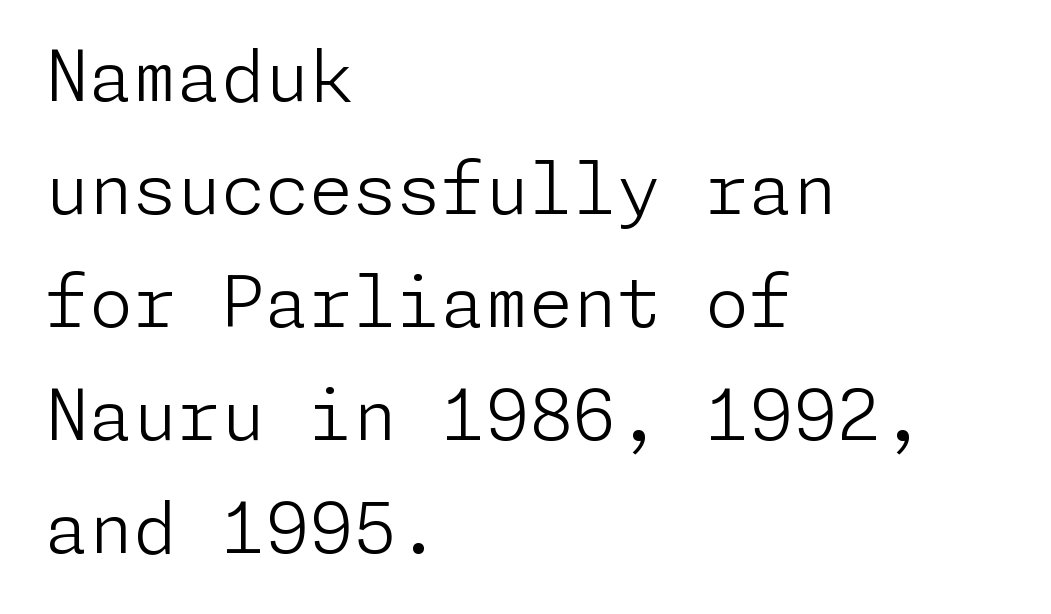
Q: Is the text bold? A: No.
Q: Is the text italic (slanted)? A: No, it is upright.
Q: Is the typeface a serif or a sans-serif typeface? A: Sans-serif.
Q: Is the text underlined? A: No.
Q: How is the paragraph aligned? A: Left-aligned.
Q: Is the spacing between letters normal or unusually wide? A: Normal.
Q: Is the spacing between lines tight, normal or loose? A: Normal.
Q: Width (condensed, normal, or wide)? A: Normal.
Q: Stroke contrast? A: Low.
Q: x-height? A: Medium.
